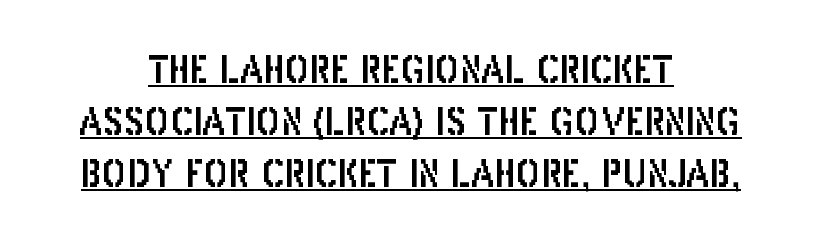
Q: Is the text italic (slanted)? A: No, it is upright.
Q: Is the typeface a serif or a sans-serif typeface? A: Sans-serif.
Q: Is the text underlined? A: Yes.
Q: How is the paragraph aligned? A: Centered.
Q: Is the spacing between letters normal or unusually wide? A: Normal.
Q: Is the spacing between lines tight, normal or loose? A: Normal.
Q: Width (condensed, normal, or wide)? A: Condensed.
Q: Stroke contrast? A: Low.
Q: x-height? A: Large.
Q: Monospaced? A: No.
